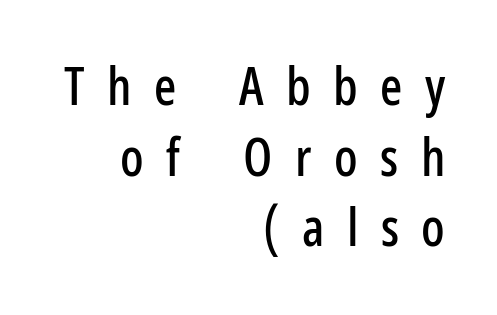
The image shows 52 px condensed sans-serif type, upright; set right-aligned, normal line spacing (1.36x), unusually wide letter spacing (+0.43 em), not underlined; low stroke contrast and a medium x-height.
